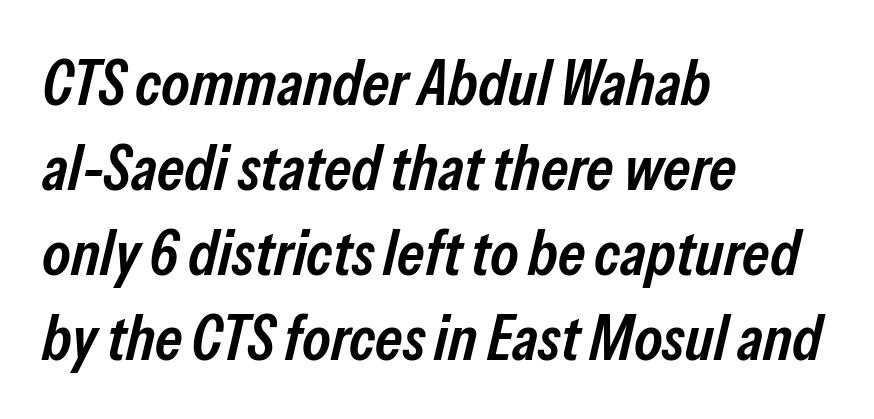
Q: Is the text bold? A: Semi-bold.
Q: Is the text italic (slanted)? A: Yes, it leans right by about 13 degrees.
Q: Is the text underlined? A: No.
Q: How is the paragraph aligned? A: Left-aligned.
Q: Is the spacing between letters normal or unusually wide? A: Normal.
Q: Is the spacing between lines tight, normal or loose? A: Normal.
Q: Width (condensed, normal, or wide)? A: Condensed.
Q: Stroke contrast? A: Low.
Q: x-height? A: Medium.
Q: Monospaced? A: No.
